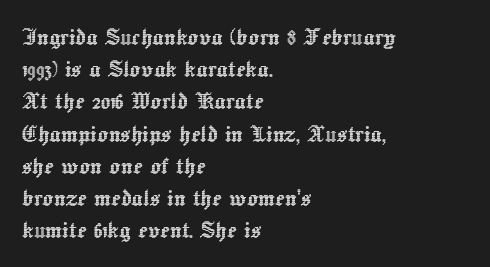
{"italic": "no", "width": "normal", "x_height": "medium", "monospaced": "no", "underline": "no", "align": "left", "line_spacing": "tight", "line_spacing_ratio": 1.15, "letter_spacing": "normal", "letter_spacing_em": 0.0, "glyph_px": 28}
